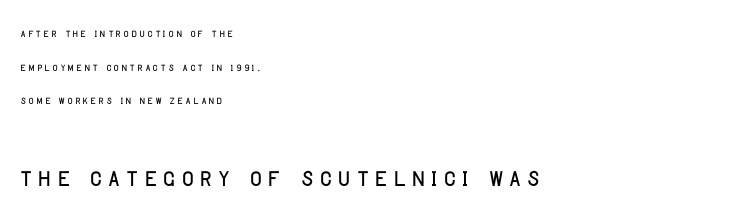
{"serif": "no", "italic": "no", "width": "condensed", "stroke_contrast": "low", "x_height": "large", "monospaced": "no", "underline": "no", "align": "left", "line_spacing": "loose", "line_spacing_ratio": 2.41, "larger_block": "second", "size_ratio": 2.36, "glyph_px": 33}
